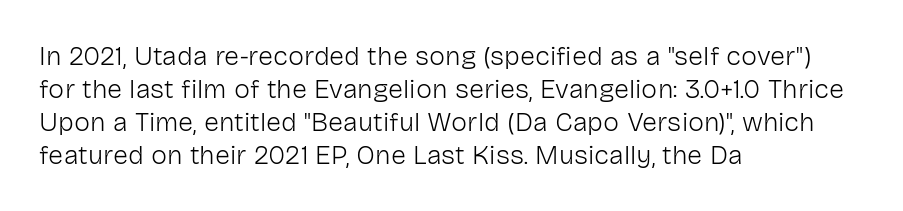
The image shows 27 px text type, upright; set left-aligned, line spacing 1.22x, normal letter spacing, not underlined.
